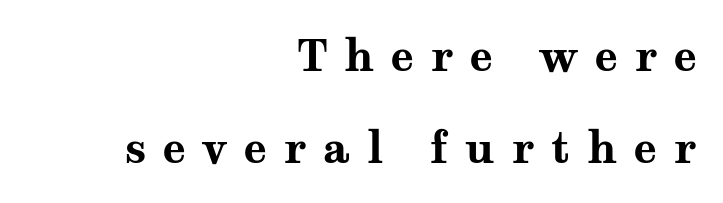
Q: Is the text bold? A: Yes.
Q: Is the text italic (slanted)? A: No, it is upright.
Q: Is the typeface a serif or a sans-serif typeface? A: Serif.
Q: Is the text underlined? A: No.
Q: How is the paragraph aligned? A: Right-aligned.
Q: Is the spacing between letters normal or unusually wide? A: Unusually wide.
Q: Is the spacing between lines tight, normal or loose? A: Loose.
Q: Width (condensed, normal, or wide)? A: Wide.
Q: Stroke contrast? A: Medium.
Q: x-height? A: Medium.
Q: Monospaced? A: No.
